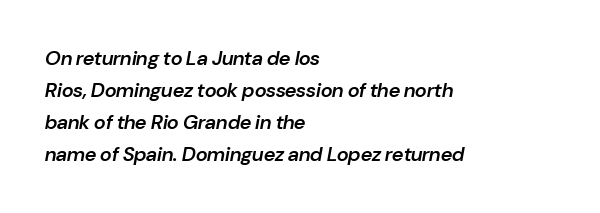
The image shows 20 px text type, italic (leaning right); set left-aligned, normal line spacing (1.6x), normal letter spacing, not underlined.
